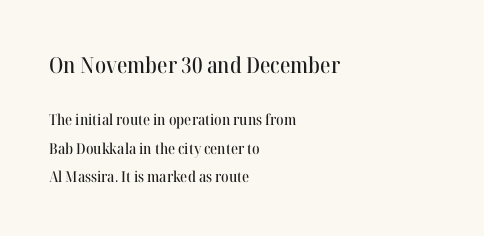
The compositor pushed each line to the left boundary. The typography opts for an upright posture over an oblique one. Lines of text with bare space underneath. The gaps between neighbouring characters are ordinary and unremarkable. In this sample the first text group is rendered at the bigger scale.
